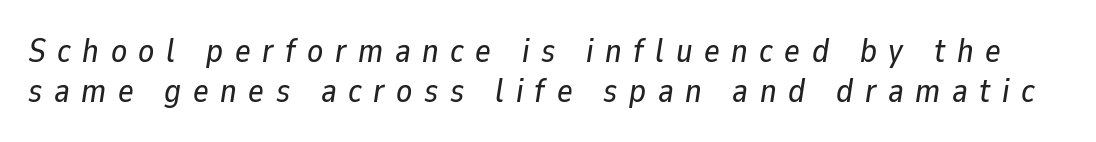
{"italic": "yes", "lean": "right", "slant_degrees": 9, "width": "normal", "stroke_contrast": "low", "x_height": "medium", "monospaced": "no", "underline": "no", "line_spacing_ratio": 1.21, "letter_spacing": "wide", "letter_spacing_em": 0.35, "glyph_px": 33}
